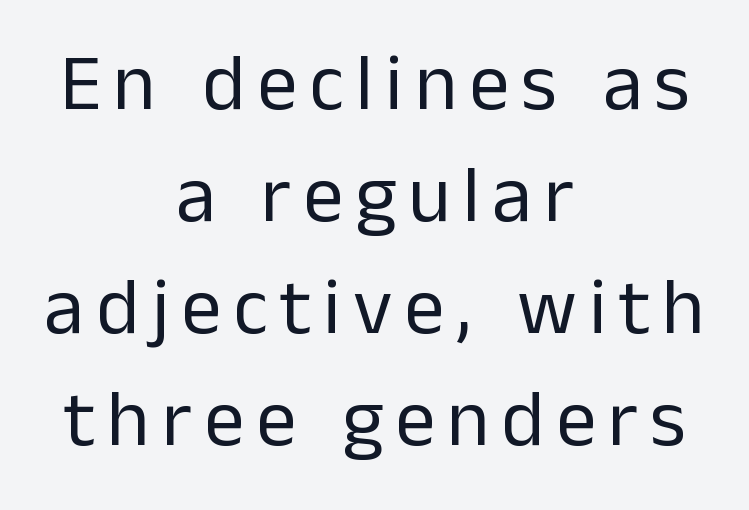
Q: Is the text bold? A: No.
Q: Is the text italic (slanted)? A: No, it is upright.
Q: Is the typeface a serif or a sans-serif typeface? A: Sans-serif.
Q: Is the text underlined? A: No.
Q: How is the paragraph aligned? A: Centered.
Q: Is the spacing between lines tight, normal or loose? A: Normal.
Q: Width (condensed, normal, or wide)? A: Normal.
Q: Stroke contrast? A: Low.
Q: x-height? A: Medium.
Q: Monospaced? A: No.
